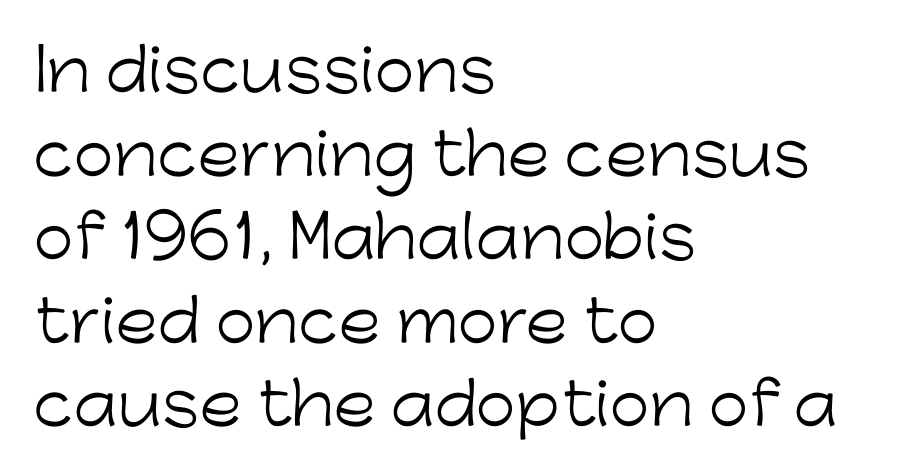
The image shows 58 px light sans-serif type, upright; set left-aligned, normal line spacing (1.44x), normal letter spacing, not underlined; low stroke contrast and a medium x-height.
